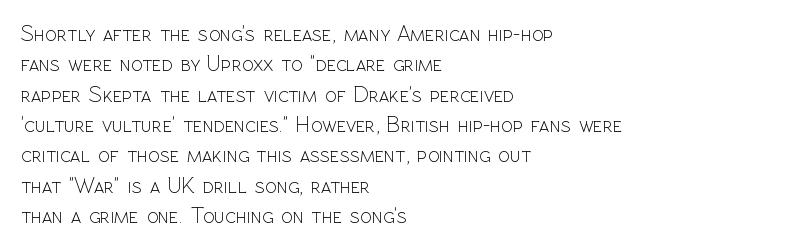
The image shows 22 px text type, upright; set left-aligned, normal line spacing (1.38x), normal letter spacing, not underlined.
